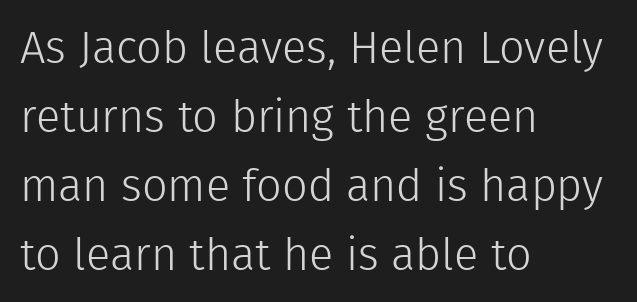
Is there much room between lines? A standard amount, neither cramped nor airy. The specimen omits any rule beneath the text block's lines. The passage shown is not bold in any degree. These lines are composed in type without serifs.
